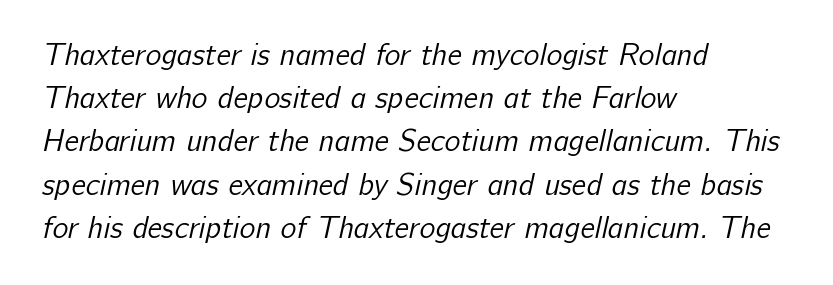
The image shows 30 px regular-weight sans-serif type; set left-aligned, normal line spacing (1.44x), normal letter spacing, not underlined; low stroke contrast and a medium x-height.
